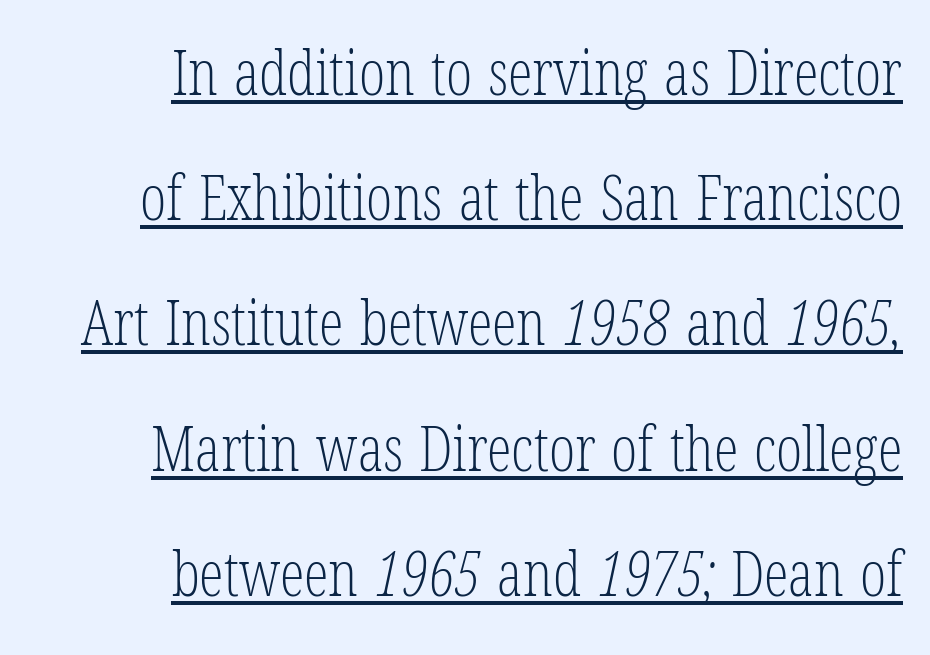
The image shows 62 px light, condensed serif type; set right-aligned, loose line spacing (2.02x), normal letter spacing, underlined; low stroke contrast and a medium x-height.
